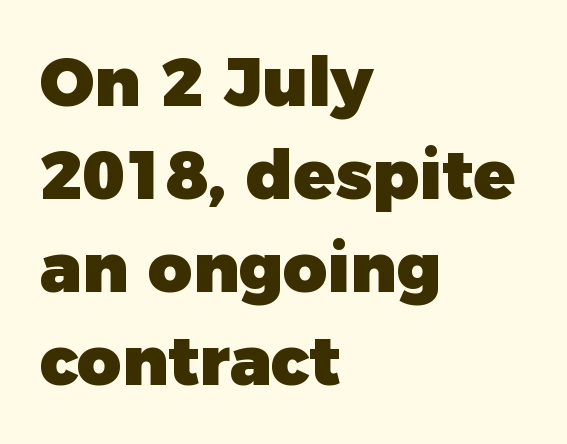
The image shows 68 px heavy sans-serif type, upright; set left-aligned, normal line spacing (1.37x), normal letter spacing, not underlined; low stroke contrast and a medium x-height.
